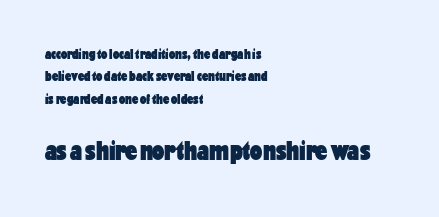
The image shows 27 px bold type, upright; set left-aligned, normal line spacing (1.59x), normal letter spacing, not underlined; the second (bottom) block is 1.93x larger.
